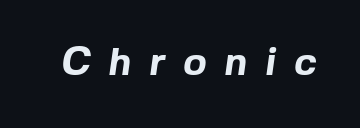
The image shows 39 px bold sans-serif type; set unusually wide letter spacing (+0.46 em), not underlined; a medium x-height.
